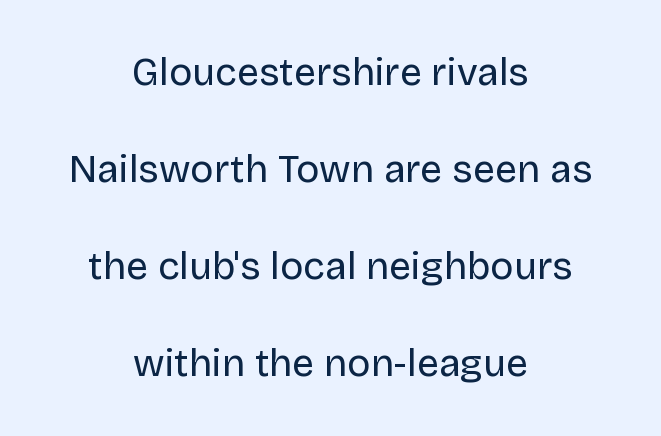
{"serif": "no", "italic": "no", "bold": "no", "weight": "regular", "width": "normal", "stroke_contrast": "low", "x_height": "large", "monospaced": "no", "underline": "no", "align": "center", "line_spacing": "loose", "line_spacing_ratio": 2.49, "letter_spacing": "normal", "letter_spacing_em": 0.0, "glyph_px": 39}
